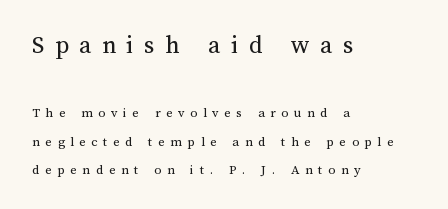
Q: Is the text bold? A: No.
Q: Is the text italic (slanted)? A: No, it is upright.
Q: Is the text underlined? A: No.
Q: How is the paragraph aligned? A: Left-aligned.
Q: Is the spacing between letters normal or unusually wide? A: Unusually wide.
Q: Is the spacing between lines tight, normal or loose? A: Loose.
Q: Which block of text is set in a larger size, the first (top) or the second (bottom)? A: The first (top) one.
